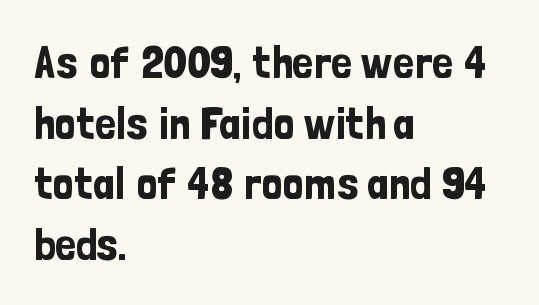
Q: Is the text italic (slanted)? A: No, it is upright.
Q: Is the typeface a serif or a sans-serif typeface? A: Sans-serif.
Q: Is the text underlined? A: No.
Q: How is the paragraph aligned? A: Left-aligned.
Q: Is the spacing between letters normal or unusually wide? A: Normal.
Q: Is the spacing between lines tight, normal or loose? A: Normal.
Q: Width (condensed, normal, or wide)? A: Condensed.
Q: Stroke contrast? A: Low.
Q: x-height? A: Medium.
Q: Monospaced? A: No.
